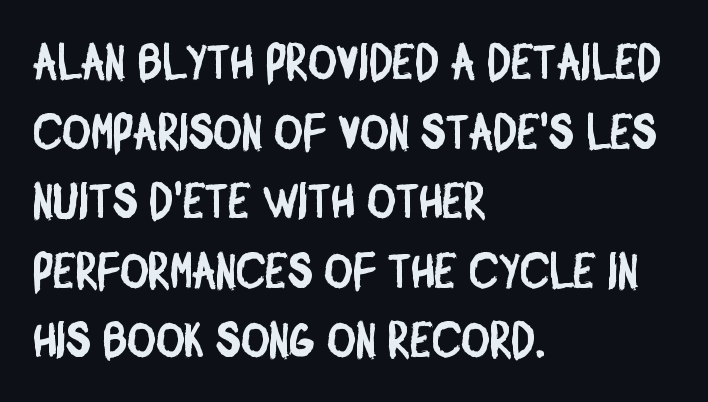
Q: Is the typeface a serif or a sans-serif typeface? A: Sans-serif.
Q: Is the text underlined? A: No.
Q: How is the paragraph aligned? A: Left-aligned.
Q: Is the spacing between letters normal or unusually wide? A: Normal.
Q: Is the spacing between lines tight, normal or loose? A: Normal.
Q: Width (condensed, normal, or wide)? A: Condensed.
Q: Stroke contrast? A: Low.
Q: x-height? A: Large.
Q: Monospaced? A: No.
